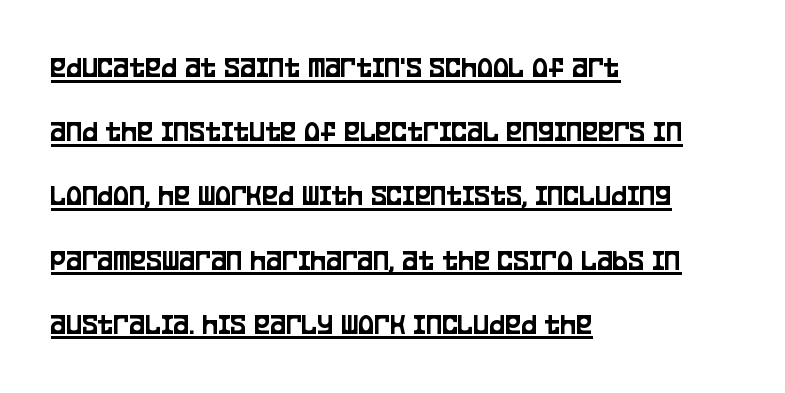
The image shows 30 px condensed sans-serif type, upright; set left-aligned, loose line spacing (2.14x), normal letter spacing, underlined; low stroke contrast and a large x-height.
